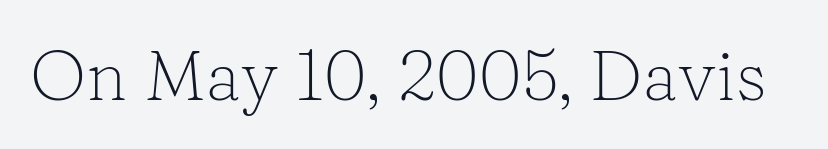
The image shows 71 px light serif type, upright; set normal letter spacing, not underlined; low stroke contrast and a medium x-height.
